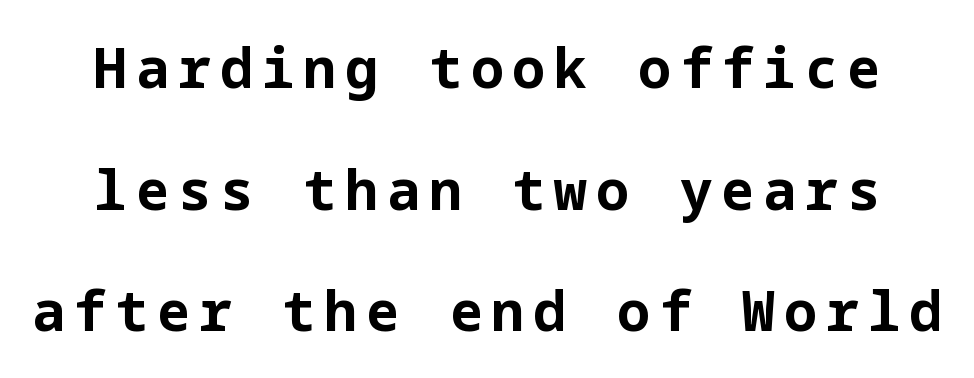
The image shows 55 px bold sans-serif type, upright; set loose line spacing (2.21x), not underlined; low stroke contrast and a medium x-height.
